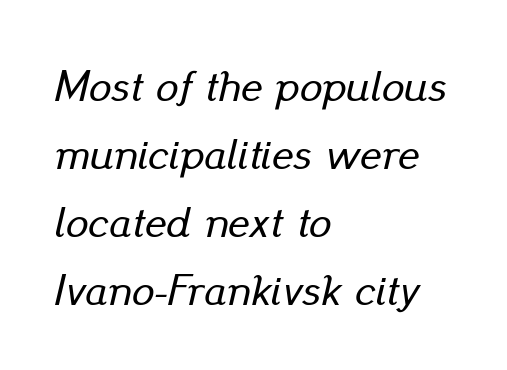
Q: Is the text italic (slanted)? A: Yes, it leans right by about 13 degrees.
Q: Is the text underlined? A: No.
Q: How is the paragraph aligned? A: Left-aligned.
Q: Is the spacing between letters normal or unusually wide? A: Normal.
Q: Is the spacing between lines tight, normal or loose? A: Normal.
Q: Width (condensed, normal, or wide)? A: Normal.
Q: Stroke contrast? A: Low.
Q: x-height? A: Small.
Q: Monospaced? A: No.
